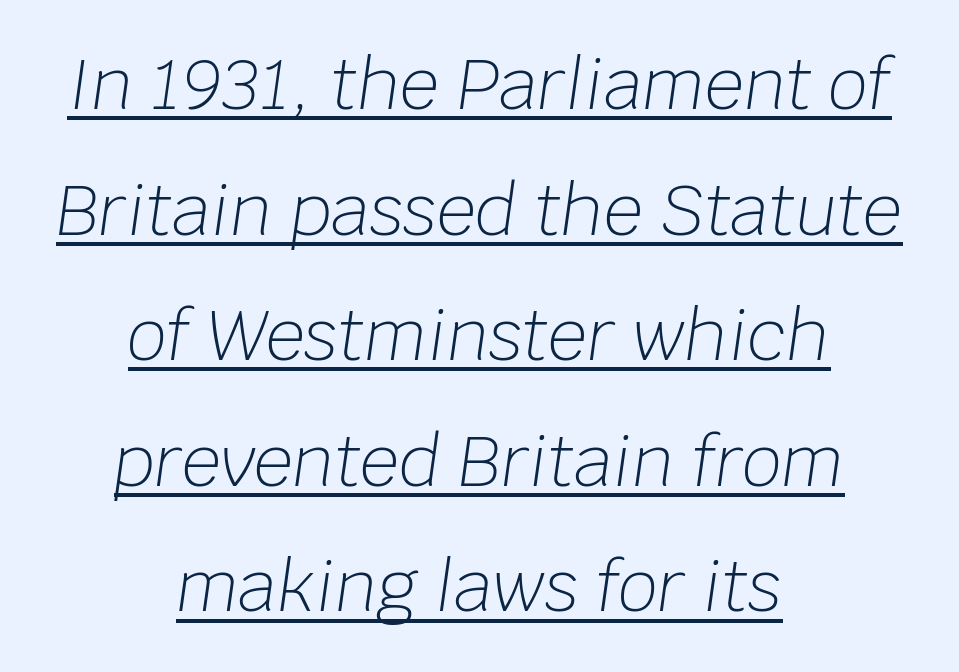
These characters rest on top of a visible drawn line. Teacher's note: observe the equal gaps on both sides — that is centered alignment. It's the slanting kind of type. Students, note that the glyphs here touch the page at normal intervals.
